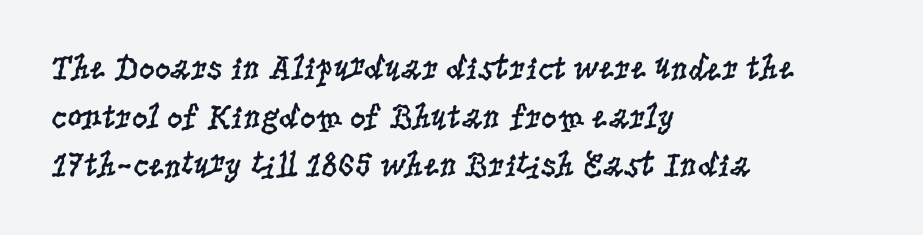
Q: Is the text bold? A: No.
Q: Is the typeface a serif or a sans-serif typeface? A: Serif.
Q: Is the text underlined? A: No.
Q: How is the paragraph aligned? A: Left-aligned.
Q: Is the spacing between letters normal or unusually wide? A: Normal.
Q: Is the spacing between lines tight, normal or loose? A: Normal.
Q: Width (condensed, normal, or wide)? A: Condensed.
Q: Stroke contrast? A: Low.
Q: x-height? A: Large.
Q: Monospaced? A: No.
